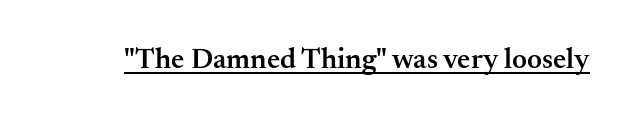
{"serif": "yes", "italic": "no", "bold": "semi", "weight": "semibold", "width": "normal", "stroke_contrast": "medium", "x_height": "small", "monospaced": "no", "underline": "yes", "letter_spacing": "normal", "letter_spacing_em": 0.0, "glyph_px": 29}
